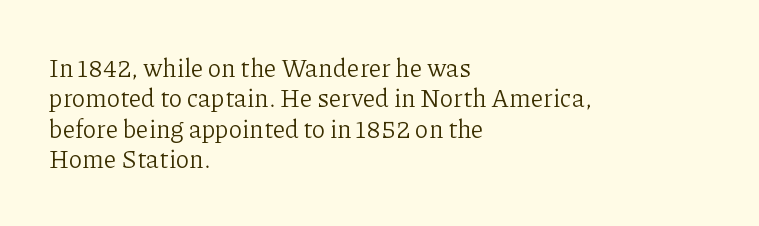
The image shows 25 px text type, upright; set left-aligned, line spacing 1.22x, normal letter spacing, not underlined.
